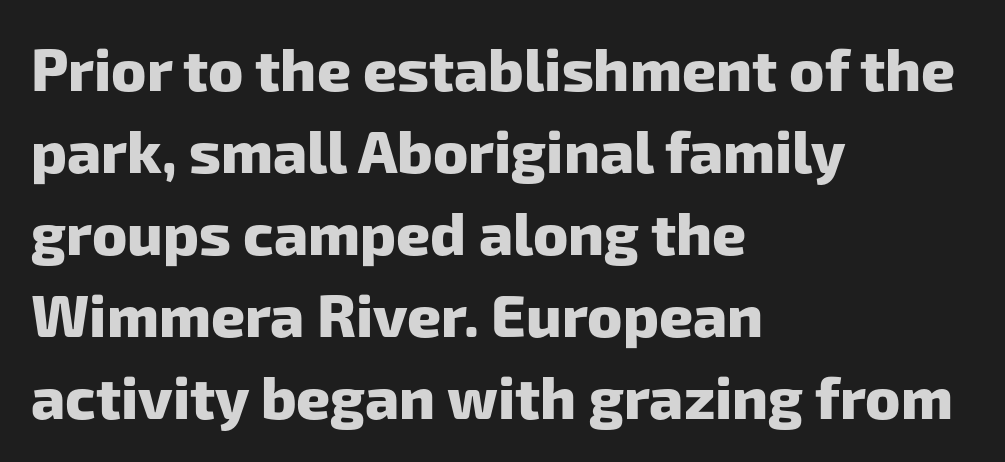
Q: Is the text bold? A: Yes.
Q: Is the typeface a serif or a sans-serif typeface? A: Sans-serif.
Q: Is the text underlined? A: No.
Q: How is the paragraph aligned? A: Left-aligned.
Q: Is the spacing between letters normal or unusually wide? A: Normal.
Q: Is the spacing between lines tight, normal or loose? A: Normal.
Q: Width (condensed, normal, or wide)? A: Normal.
Q: Stroke contrast? A: Low.
Q: x-height? A: Medium.
Q: Monospaced? A: No.
